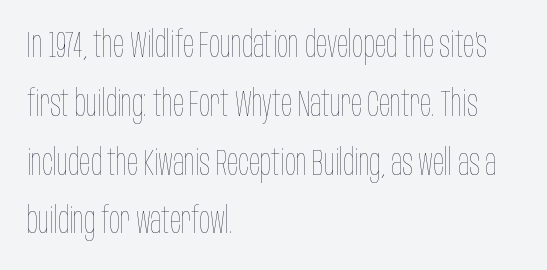
A bare baseline throughout the passage. The letters stand upright; this is a roman face. These lines stack with their left ends in a neat column. This rendering leaves character spacing at its baseline value. Stroke mass is kept to a normal reading level or below.
